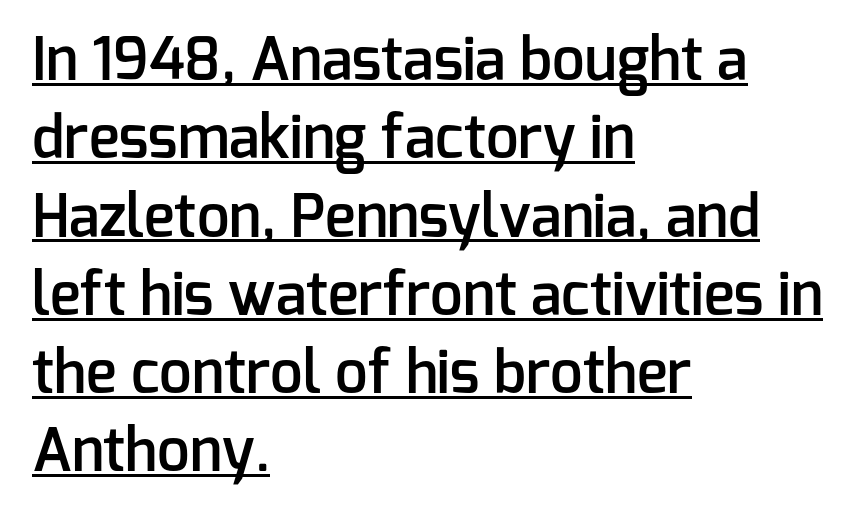
{"serif": "no", "italic": "no", "bold": "semi", "weight": "semibold", "width": "normal", "stroke_contrast": "low", "x_height": "medium", "monospaced": "no", "underline": "yes", "align": "left", "line_spacing": "normal", "line_spacing_ratio": 1.35, "letter_spacing": "normal", "letter_spacing_em": 0.0, "glyph_px": 58}
